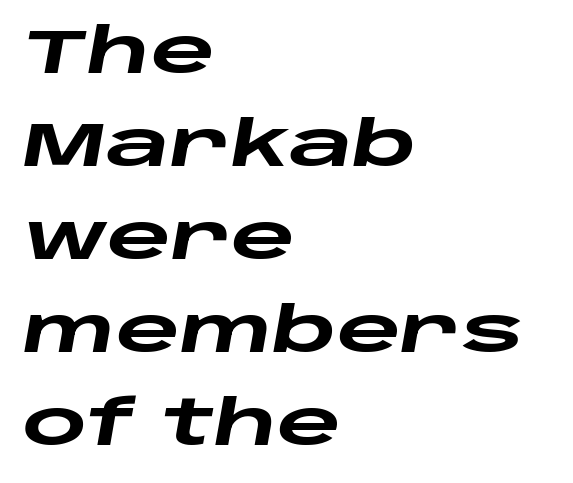
{"italic": "yes", "lean": "right", "slant_degrees": 10, "bold": "yes", "weight": "heavy", "width": "wide", "stroke_contrast": "low", "x_height": "large", "monospaced": "no", "underline": "no", "align": "left", "line_spacing": "normal", "line_spacing_ratio": 1.5, "letter_spacing": "normal", "letter_spacing_em": 0.0, "glyph_px": 62}
